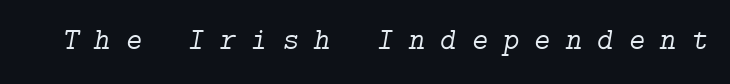
{"serif": "yes", "italic": "yes", "lean": "right", "slant_degrees": 9, "bold": "no", "weight": "light", "width": "normal", "stroke_contrast": "low", "x_height": "medium", "underline": "no", "letter_spacing": "wide", "letter_spacing_em": 0.49, "glyph_px": 31}
